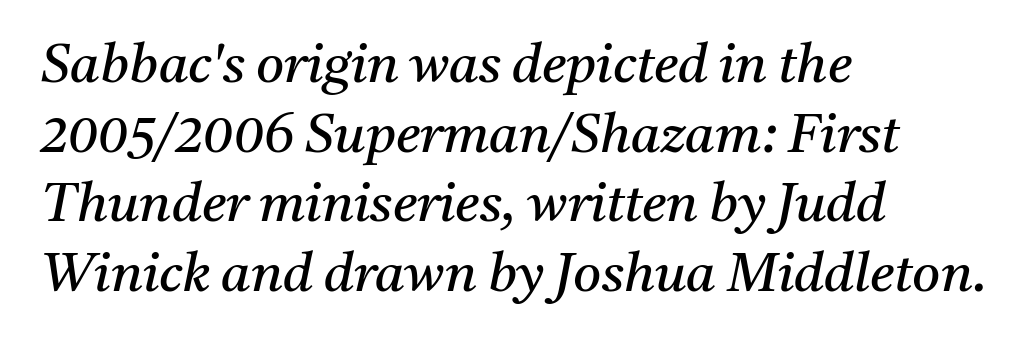
{"serif": "yes", "italic": "yes", "lean": "right", "slant_degrees": 11, "bold": "no", "weight": "regular", "width": "normal", "stroke_contrast": "medium", "x_height": "medium", "monospaced": "no", "underline": "no", "align": "left", "line_spacing": "normal", "line_spacing_ratio": 1.29, "letter_spacing": "normal", "letter_spacing_em": 0.0, "glyph_px": 54}
